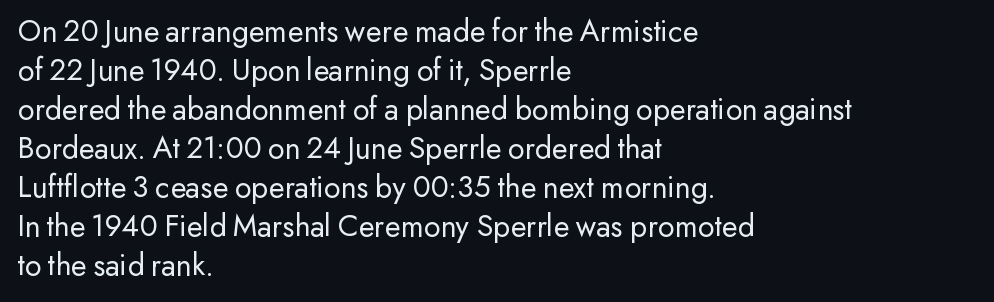
You could not count columns in this text — the font is proportionally spaced. All the whitespace from short lines collects on the right. Letters rest on an invisible, unmarked baseline. The passage shown is not bold in any degree. Grotesque or geometric, the face here clearly has no serifs.
